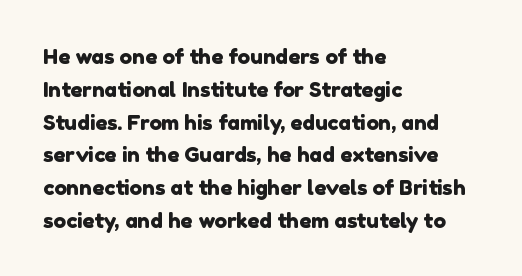
Characters follow at the spacing the type designer built in. Is the block centered? No — it sits flush against the left margin. No word sits above an underline. A typesetter would call this leading conventional body-copy spacing.
